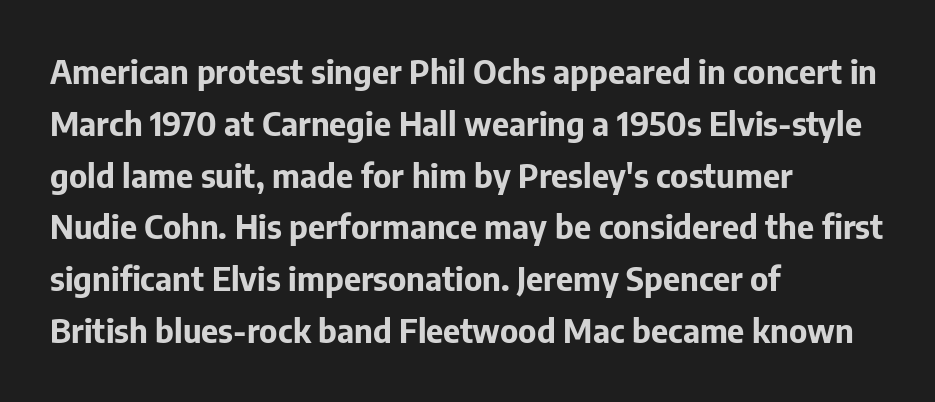
Q: Is the text bold? A: Yes.
Q: Is the text italic (slanted)? A: No, it is upright.
Q: Is the typeface a serif or a sans-serif typeface? A: Sans-serif.
Q: Is the text underlined? A: No.
Q: How is the paragraph aligned? A: Left-aligned.
Q: Is the spacing between letters normal or unusually wide? A: Normal.
Q: Is the spacing between lines tight, normal or loose? A: Normal.
Q: Width (condensed, normal, or wide)? A: Normal.
Q: Stroke contrast? A: Low.
Q: x-height? A: Medium.
Q: Monospaced? A: No.
